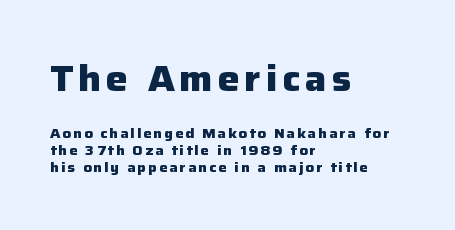
The image shows 36 px heavy sans-serif type, upright; set left-aligned, line spacing 1.21x, not underlined; the first (top) block is 2.57x larger; low stroke contrast and a medium x-height.
